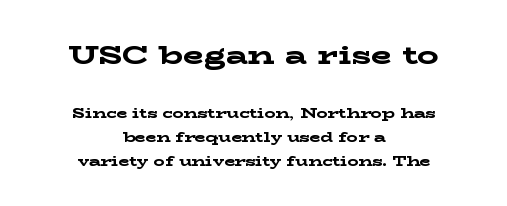
Q: Is the text bold? A: Yes.
Q: Is the text italic (slanted)? A: No, it is upright.
Q: Is the text underlined? A: No.
Q: How is the paragraph aligned? A: Centered.
Q: Is the spacing between letters normal or unusually wide? A: Normal.
Q: Which block of text is set in a larger size, the first (top) or the second (bottom)? A: The first (top) one.
